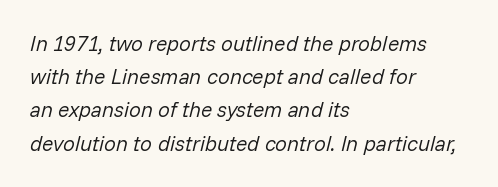
Q: Is the text bold? A: No.
Q: Is the text italic (slanted)? A: Yes, it leans right by about 14 degrees.
Q: Is the text underlined? A: No.
Q: How is the paragraph aligned? A: Left-aligned.
Q: Is the spacing between letters normal or unusually wide? A: Normal.
Q: Is the spacing between lines tight, normal or loose? A: Normal.
